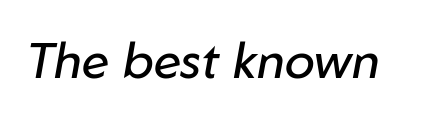
{"italic": "yes", "lean": "right", "slant_degrees": 10, "bold": "no", "weight": "regular", "width": "normal", "stroke_contrast": "low", "x_height": "medium", "monospaced": "no", "underline": "no", "letter_spacing": "normal", "letter_spacing_em": 0.0, "glyph_px": 50}
